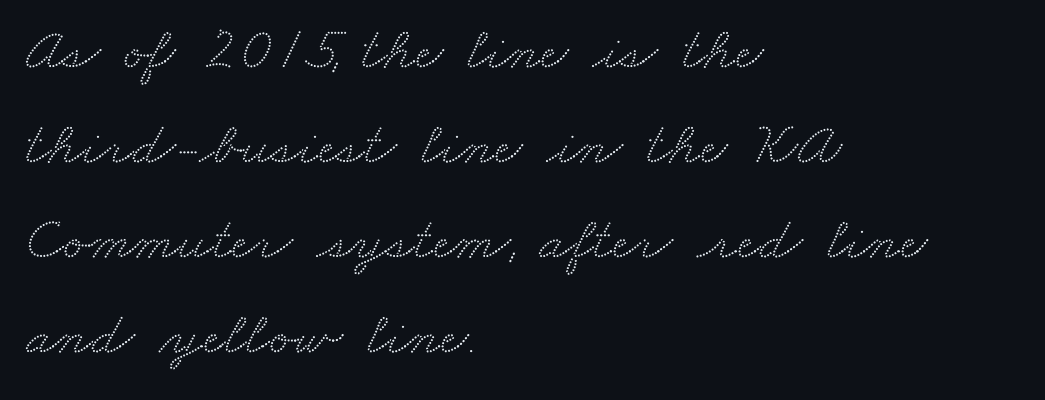
The image shows 61 px wide serif type; set left-aligned, normal line spacing (1.56x), normal letter spacing, not underlined; medium stroke contrast and a small x-height.
